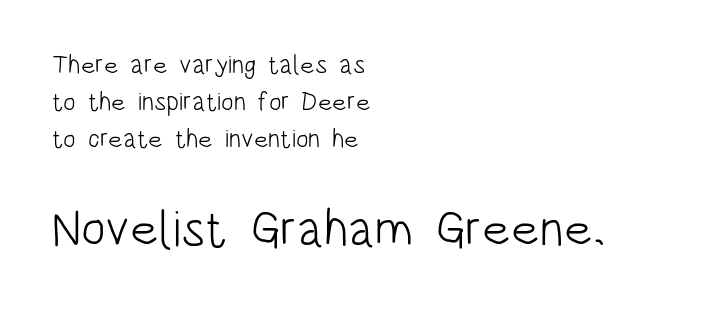
Q: Is the text bold? A: No.
Q: Is the text italic (slanted)? A: No, it is upright.
Q: Is the typeface a serif or a sans-serif typeface? A: Sans-serif.
Q: Is the text underlined? A: No.
Q: How is the paragraph aligned? A: Left-aligned.
Q: Is the spacing between letters normal or unusually wide? A: Normal.
Q: Is the spacing between lines tight, normal or loose? A: Normal.
Q: Which block of text is set in a larger size, the first (top) or the second (bottom)? A: The second (bottom) one.
Q: Width (condensed, normal, or wide)? A: Condensed.
Q: Stroke contrast? A: Low.
Q: x-height? A: Large.
Q: Monospaced? A: No.
